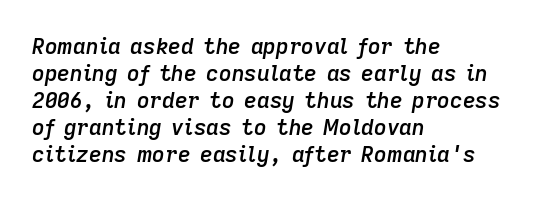
Q: Is the text bold? A: Semi-bold.
Q: Is the text italic (slanted)? A: Yes, it leans right by about 9 degrees.
Q: Is the text underlined? A: No.
Q: How is the paragraph aligned? A: Left-aligned.
Q: Is the spacing between letters normal or unusually wide? A: Normal.
